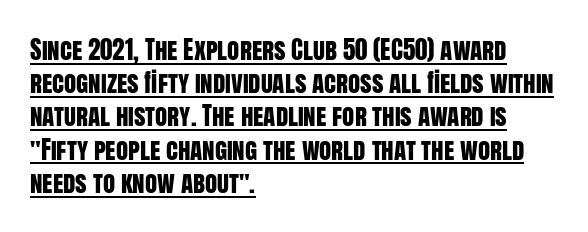
Like a heading marked for emphasis, these lines bear an underscore. Is there any slant? The stems are plumb. A normal amount of white space separates one row of letters from the next. The line texture is even and compact thanks to regular tracking. Visually the block forms a straight wall on the left and a jagged coastline on the right.
